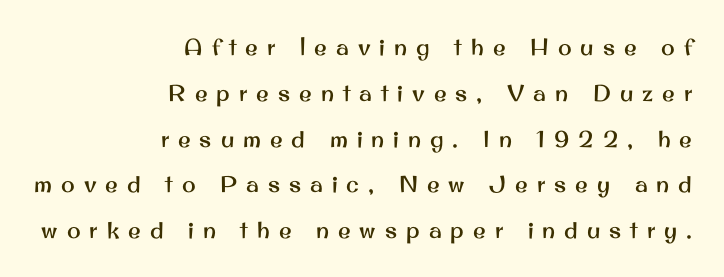
Every stem runs plumb, perpendicular to the baseline. Descenders are the only things crossing below the line. Line spacing here is loose. Where is the straight margin? On the right.
